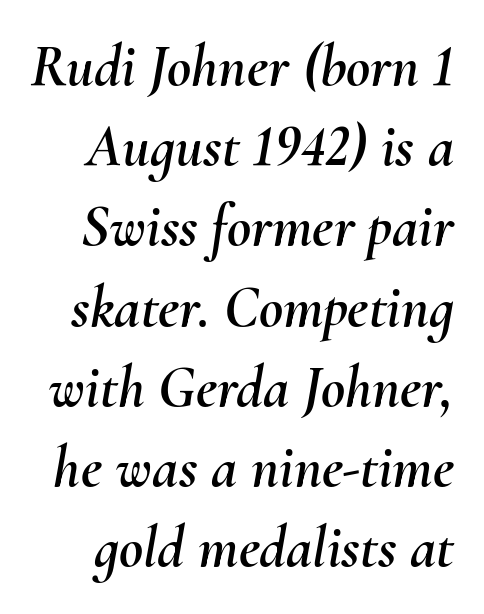
Q: Is the text italic (slanted)? A: Yes, it leans right by about 10 degrees.
Q: Is the text underlined? A: No.
Q: Is the spacing between letters normal or unusually wide? A: Normal.
Q: Is the spacing between lines tight, normal or loose? A: Normal.
Q: Width (condensed, normal, or wide)? A: Normal.
Q: Stroke contrast? A: Medium.
Q: x-height? A: Small.
Q: Monospaced? A: No.
